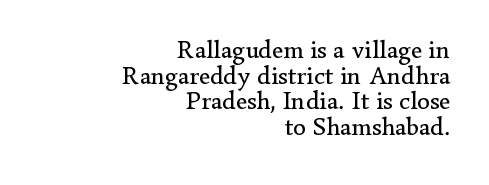
Q: Is the text bold? A: No.
Q: Is the text italic (slanted)? A: No, it is upright.
Q: Is the text underlined? A: No.
Q: How is the paragraph aligned? A: Right-aligned.
Q: Is the spacing between letters normal or unusually wide? A: Normal.
Q: Is the spacing between lines tight, normal or loose? A: Tight.
